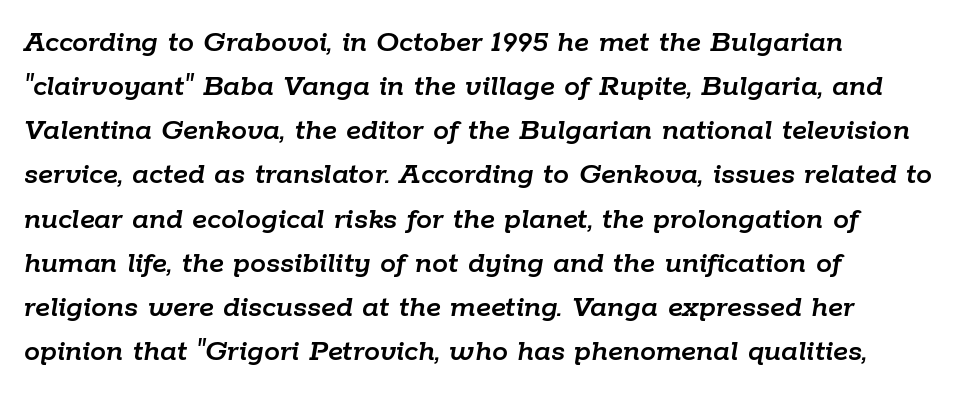
The image shows 32 px text type, italic (leaning right); set left-aligned, normal line spacing (1.38x), normal letter spacing, not underlined; low stroke contrast and a medium x-height.
